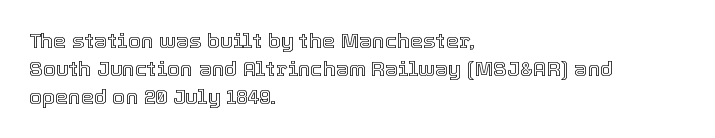
{"italic": "no", "underline": "no", "align": "left", "line_spacing": "normal", "line_spacing_ratio": 1.33, "letter_spacing": "normal", "letter_spacing_em": 0.0, "glyph_px": 21}
